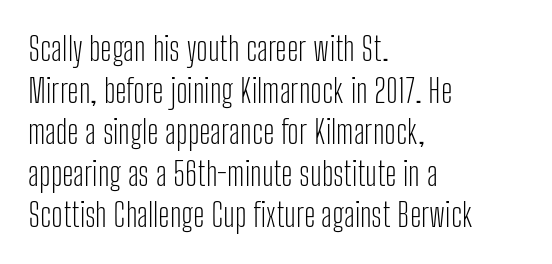
The image shows 33 px light, condensed sans-serif type, upright; set left-aligned, normal line spacing (1.26x), normal letter spacing, not underlined; low stroke contrast and a medium x-height.
